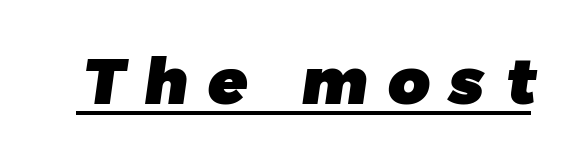
The letters advance in unequal steps, a hallmark of proportional type. Underlined type. What weight is shown? A full bold with thick strokes. Does extra space separate the letters? Yes, quite a lot of it.
